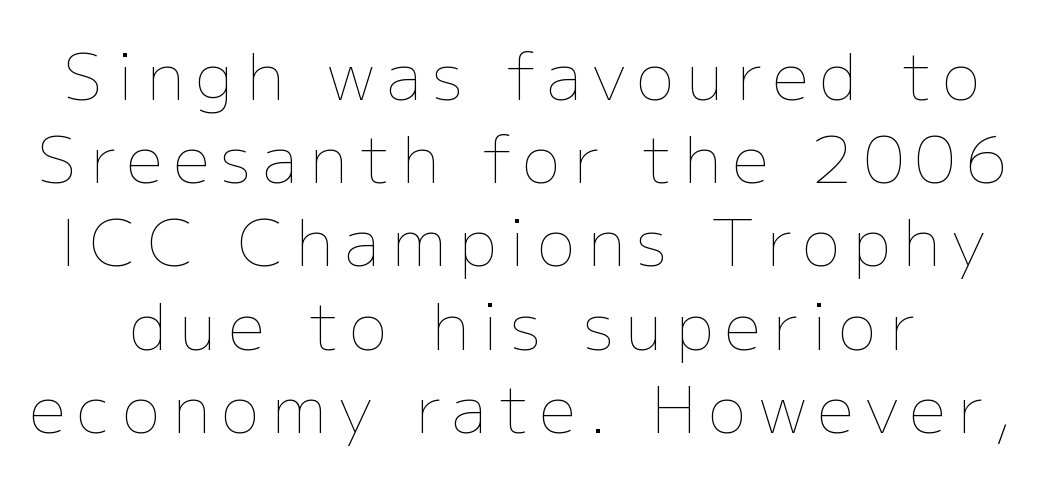
The image shows 64 px thin type, upright; set normal line spacing (1.3x), not underlined; low stroke contrast and a medium x-height.
